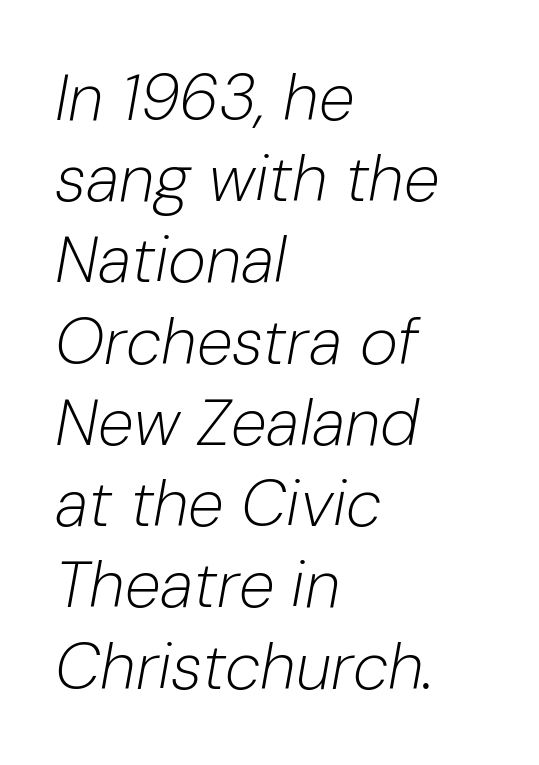
Do the characters align in a grid? No, the font is proportional. Words float on clear page, feet unadorned. Vertically, the passage feels balanced, rows spaced as you'd expect. No chunkiness to these letters — they're not bold. The ragged edge is on the right, which tells us the setting is flush left.
